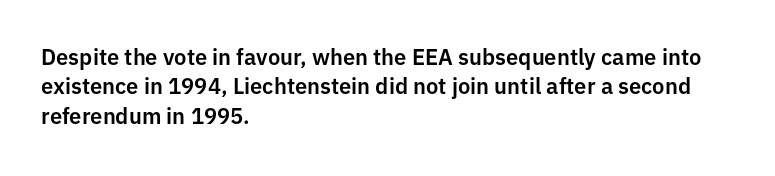
Glyph-to-glyph distance matches everyday printed text. If you drew a ruler down the left edge, every line would touch it. The letters stand upright; this is a roman face. No word sits above an underline. The line-height multiplier appears to be the usual default.
